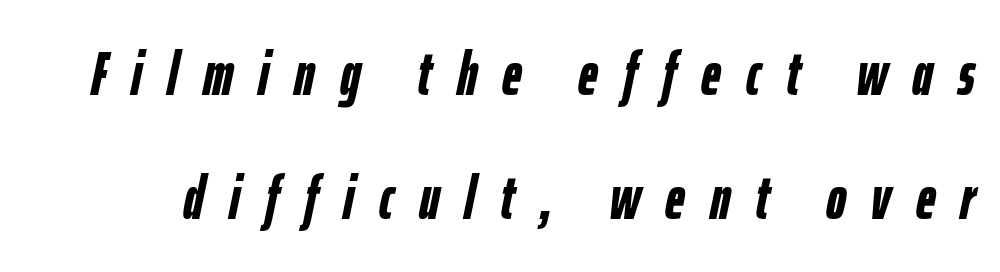
Anything drawn beneath the words? Only blank space. Heavy, bold letterforms. Observe the wide spacing: letters keep a clear distance from each other. Slanted lettering throughout. What's the leading like? Stretched, with rows far apart.
